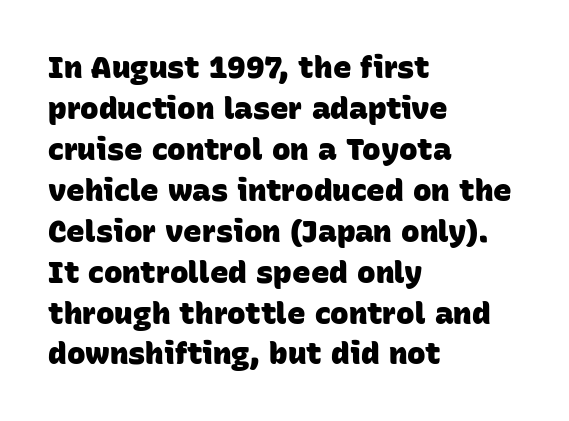
{"serif": "no", "bold": "yes", "weight": "heavy", "width": "normal", "stroke_contrast": "low", "x_height": "large", "monospaced": "no", "underline": "no", "align": "left", "line_spacing": "normal", "line_spacing_ratio": 1.32, "letter_spacing": "normal", "letter_spacing_em": 0.0, "glyph_px": 31}
